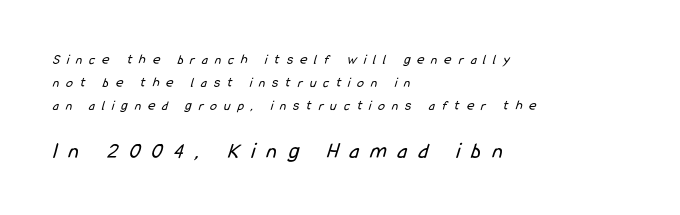
The image shows 23 px text type; set left-aligned, normal line spacing (1.63x), unusually wide letter spacing (+0.5 em), not underlined; the second (bottom) block is 1.64x larger.
